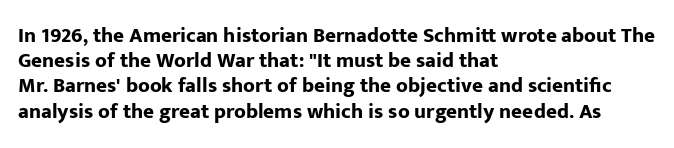
Each line starts at the same left margin while the right side varies. Upright lettering throughout. What stands out about the letter spacing? Nothing — it is the standard amount. Check the space under the baseline: it is left empty. The typesetting leans heavy: a genuine bold.
